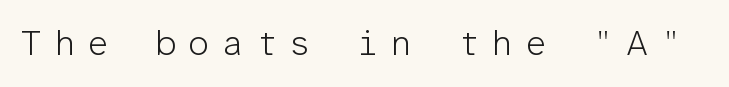
Q: Is the text bold? A: No.
Q: Is the text italic (slanted)? A: No, it is upright.
Q: Is the typeface a serif or a sans-serif typeface? A: Sans-serif.
Q: Is the text underlined? A: No.
Q: Is the spacing between letters normal or unusually wide? A: Unusually wide.
Q: Width (condensed, normal, or wide)? A: Normal.
Q: Stroke contrast? A: Low.
Q: x-height? A: Medium.
Q: Monospaced? A: Yes.
